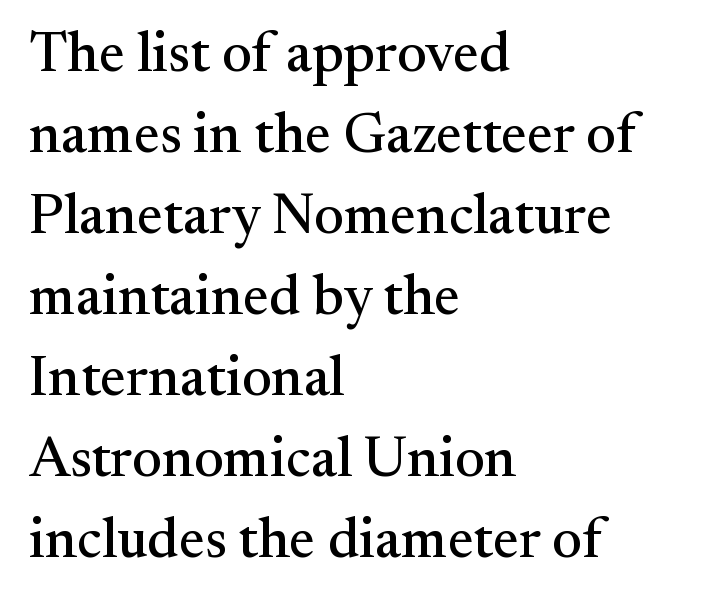
{"serif": "yes", "italic": "no", "width": "normal", "stroke_contrast": "medium", "x_height": "small", "monospaced": "no", "underline": "no", "align": "left", "line_spacing": "normal", "line_spacing_ratio": 1.42, "letter_spacing": "normal", "letter_spacing_em": 0.0, "glyph_px": 57}
